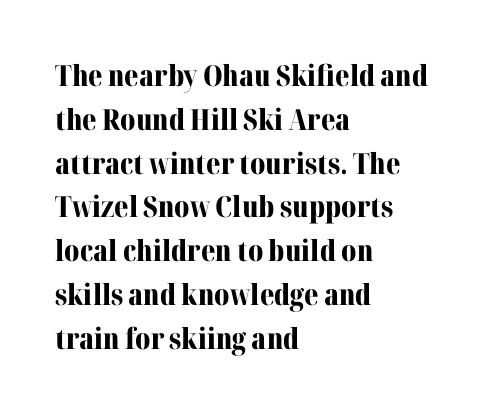
{"serif": "yes", "italic": "no", "bold": "yes", "weight": "bold", "width": "normal", "stroke_contrast": "medium", "x_height": "medium", "monospaced": "no", "underline": "no", "align": "left", "line_spacing": "normal", "line_spacing_ratio": 1.51, "letter_spacing": "normal", "letter_spacing_em": 0.0, "glyph_px": 29}
